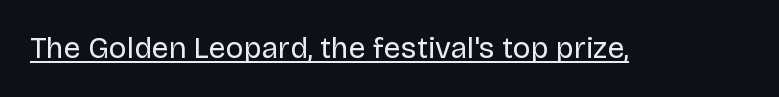
{"serif": "no", "italic": "no", "bold": "no", "weight": "regular", "width": "normal", "stroke_contrast": "low", "x_height": "large", "monospaced": "no", "underline": "yes", "letter_spacing": "normal", "letter_spacing_em": 0.0, "glyph_px": 30}
